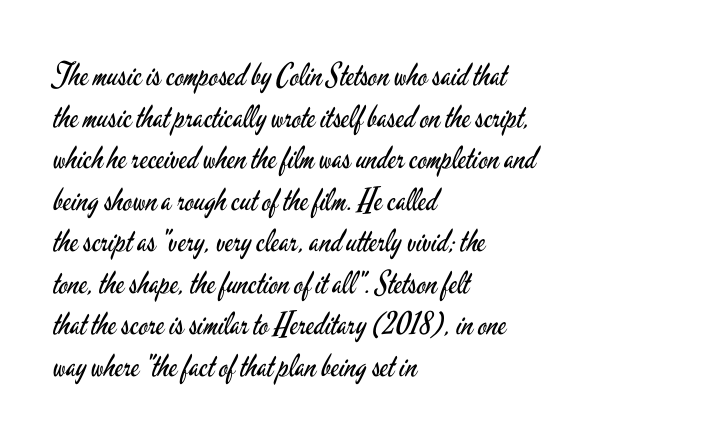
The font is comparable to plain body text, perhaps lighter. The designer left line spacing at the default. Descenders are the only things crossing below the line. These lines are rendered in a variable-pitch font.
